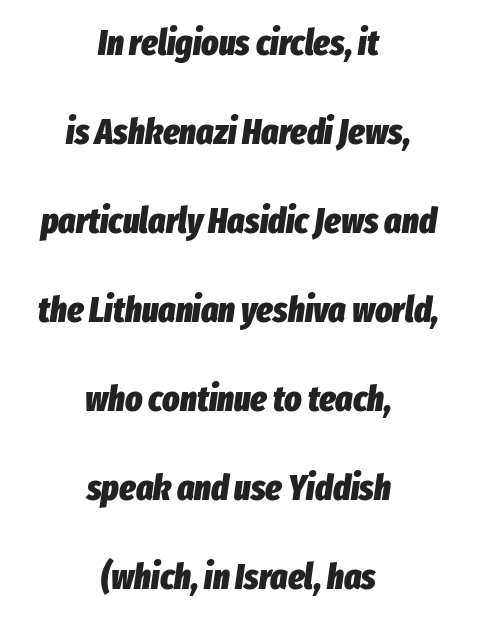
{"italic": "yes", "lean": "right", "slant_degrees": 8, "bold": "yes", "weight": "heavy", "width": "condensed", "stroke_contrast": "low", "x_height": "medium", "monospaced": "no", "underline": "no", "align": "center", "line_spacing": "loose", "line_spacing_ratio": 2.47, "letter_spacing": "normal", "letter_spacing_em": 0.0, "glyph_px": 36}
